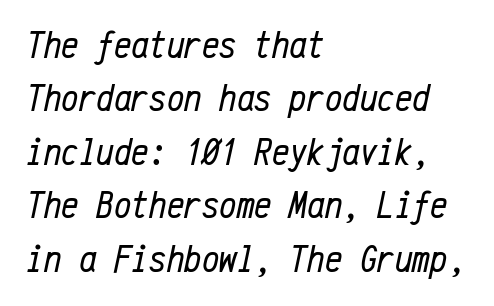
Interline gaps are of average width in this sample. Inter-character spacing is left at the font's built-in metrics. Descenders hang freely into open space. The glyphs look as if they've been sheared to an angle.
